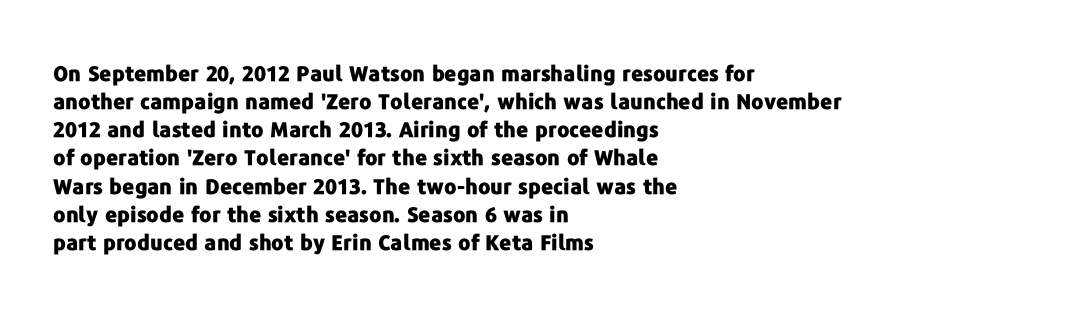
{"italic": "no", "bold": "yes", "underline": "no", "align": "left", "line_spacing": "normal", "line_spacing_ratio": 1.34, "letter_spacing": "normal", "letter_spacing_em": 0.0, "glyph_px": 21}
